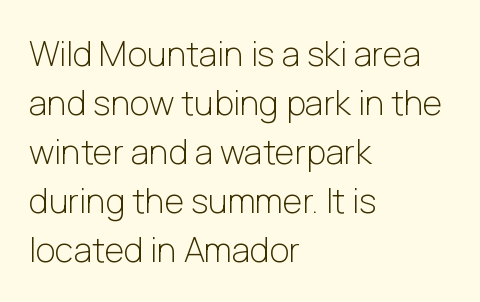
{"serif": "no", "italic": "no", "bold": "no", "weight": "light", "width": "normal", "stroke_contrast": "low", "x_height": "medium", "monospaced": "no", "underline": "no", "align": "left", "line_spacing": "normal", "line_spacing_ratio": 1.44, "letter_spacing": "normal", "letter_spacing_em": 0.0, "glyph_px": 34}
